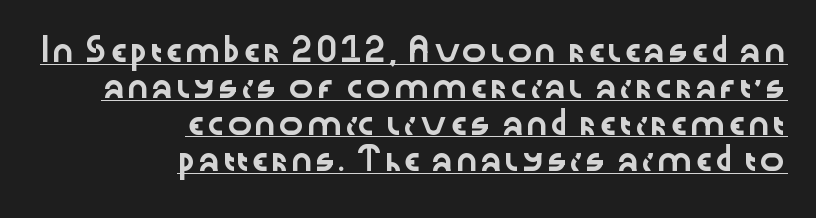
{"italic": "no", "underline": "yes", "align": "right", "line_spacing_ratio": 1.73, "letter_spacing": "normal", "letter_spacing_em": 0.0, "glyph_px": 21}
